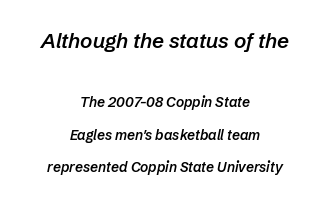
The passage shown stacks its lines with a broad gap. Characters are canted at an angle relative to the baseline's perpendicular. If you folded the block vertically in half, each line would mirror itself in length. Whoever set this made the first block the dominant, larger element. Honestly, there is no underline to notice here at all. Emphasis by weight is partial: semibold.
